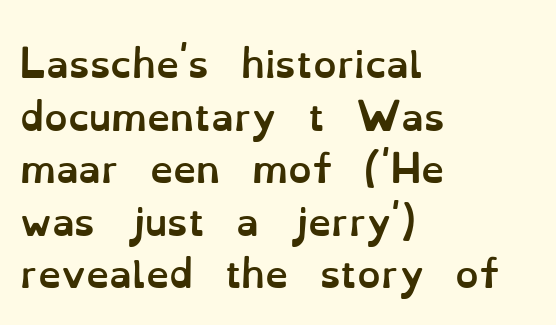
Q: Is the text bold? A: Yes.
Q: Is the text italic (slanted)? A: No, it is upright.
Q: Is the text underlined? A: No.
Q: How is the paragraph aligned? A: Left-aligned.
Q: Is the spacing between letters normal or unusually wide? A: Normal.
Q: Is the spacing between lines tight, normal or loose? A: Normal.
Q: Width (condensed, normal, or wide)? A: Normal.
Q: Stroke contrast? A: Low.
Q: x-height? A: Small.
Q: Monospaced? A: No.
